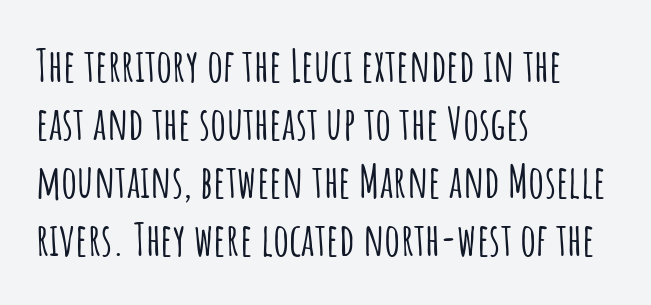
The passage shown is typed in a proportional face where columns would drift. This sample keeps an unexceptional amount of space between lines. The gaps between neighbouring characters are ordinary and unremarkable. The specimen reads as upright at a glance. A clean baseline with only descenders dipping below it. Nope, no serifs anywhere on these letters.
